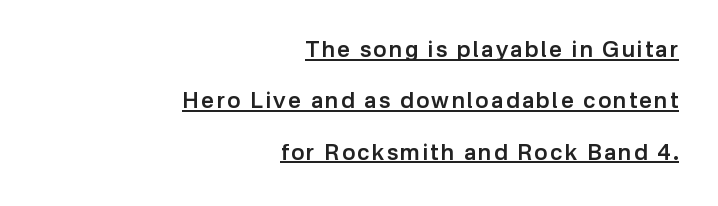
Q: Is the text bold? A: Semi-bold.
Q: Is the text italic (slanted)? A: No, it is upright.
Q: Is the text underlined? A: Yes.
Q: How is the paragraph aligned? A: Right-aligned.
Q: Is the spacing between lines tight, normal or loose? A: Loose.
